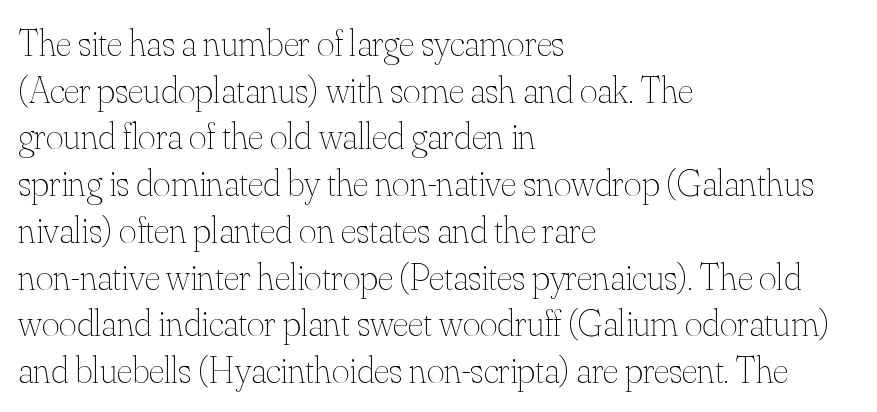
Q: Is the text bold? A: No.
Q: Is the text italic (slanted)? A: No, it is upright.
Q: Is the text underlined? A: No.
Q: How is the paragraph aligned? A: Left-aligned.
Q: Is the spacing between letters normal or unusually wide? A: Normal.
Q: Width (condensed, normal, or wide)? A: Normal.
Q: Stroke contrast? A: Medium.
Q: x-height? A: Small.
Q: Monospaced? A: No.
